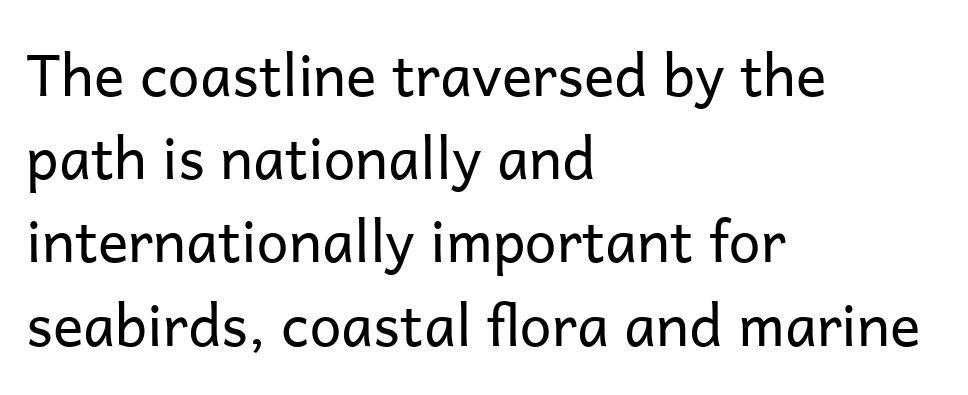
Typographically, this falls in the sans-serif category. Varying glyph widths throughout — classic text-font behaviour. The font is comparable to plain body text, perhaps lighter. Compared with typical paragraphs, the rows here are spaced about the same. Lines of text with bare space underneath.
